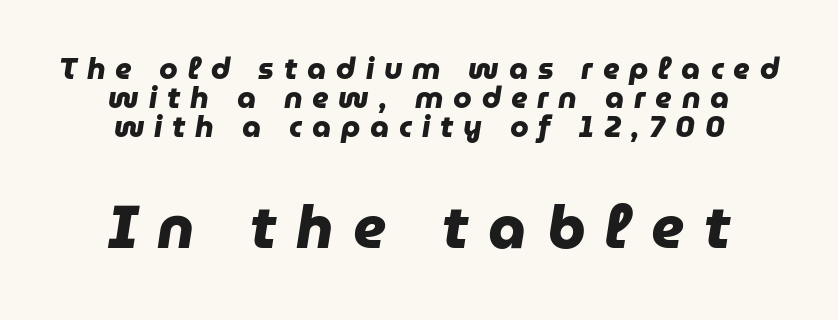
The image shows 60 px heavy sans-serif type; set centered, tight line spacing (0.97x), unusually wide letter spacing (+0.33 em), not underlined; the second (bottom) block is 2.0x larger; low stroke contrast and a medium x-height.
